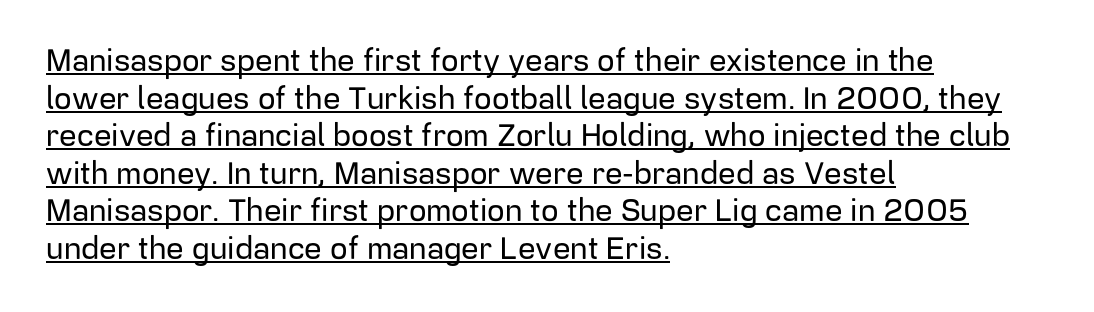
Q: Is the text italic (slanted)? A: No, it is upright.
Q: Is the typeface a serif or a sans-serif typeface? A: Sans-serif.
Q: Is the text underlined? A: Yes.
Q: How is the paragraph aligned? A: Left-aligned.
Q: Is the spacing between letters normal or unusually wide? A: Normal.
Q: Width (condensed, normal, or wide)? A: Normal.
Q: Stroke contrast? A: Low.
Q: x-height? A: Medium.
Q: Monospaced? A: No.
